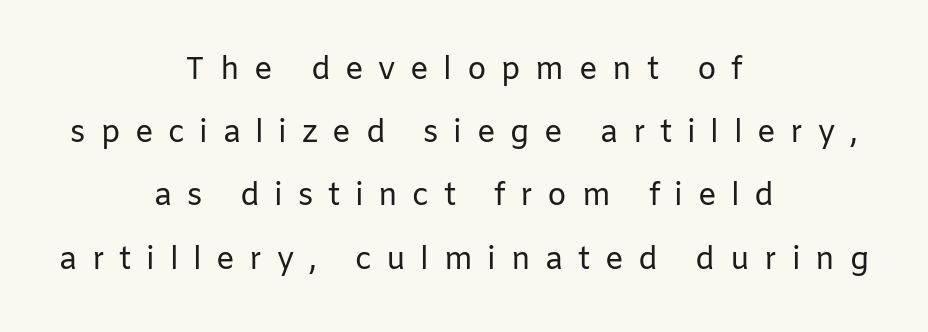
Q: Is the text bold? A: No.
Q: Is the text italic (slanted)? A: No, it is upright.
Q: Is the typeface a serif or a sans-serif typeface? A: Sans-serif.
Q: Is the text underlined? A: No.
Q: How is the paragraph aligned? A: Centered.
Q: Is the spacing between letters normal or unusually wide? A: Unusually wide.
Q: Is the spacing between lines tight, normal or loose? A: Loose.
Q: Width (condensed, normal, or wide)? A: Normal.
Q: Stroke contrast? A: Low.
Q: x-height? A: Medium.
Q: Monospaced? A: No.
